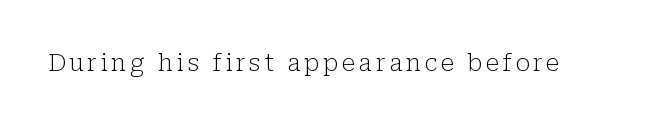
Q: Is the text bold? A: No.
Q: Is the text italic (slanted)? A: No, it is upright.
Q: Is the text underlined? A: No.
